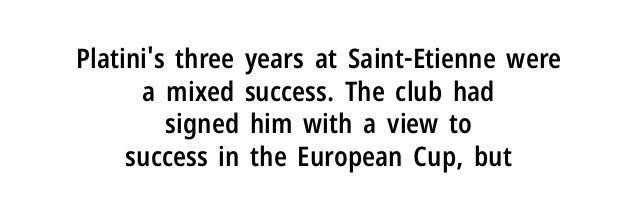
Stems and bowls a touch heavier than normal — semibold. Do the letters lean? They stand straight. Letters rest on an invisible, unmarked baseline. A centered setting, common on invitations and titles, is used for this passage. Characters follow at the spacing the type designer built in.
